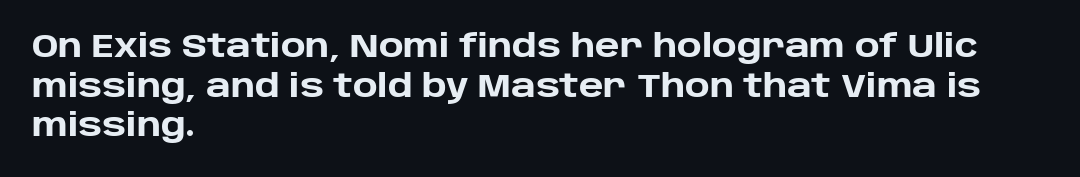
Q: Is the text bold? A: Yes.
Q: Is the text italic (slanted)? A: No, it is upright.
Q: Is the typeface a serif or a sans-serif typeface? A: Sans-serif.
Q: Is the text underlined? A: No.
Q: How is the paragraph aligned? A: Left-aligned.
Q: Is the spacing between letters normal or unusually wide? A: Normal.
Q: Is the spacing between lines tight, normal or loose? A: Normal.
Q: Width (condensed, normal, or wide)? A: Normal.
Q: Stroke contrast? A: Low.
Q: x-height? A: Large.
Q: Monospaced? A: No.
